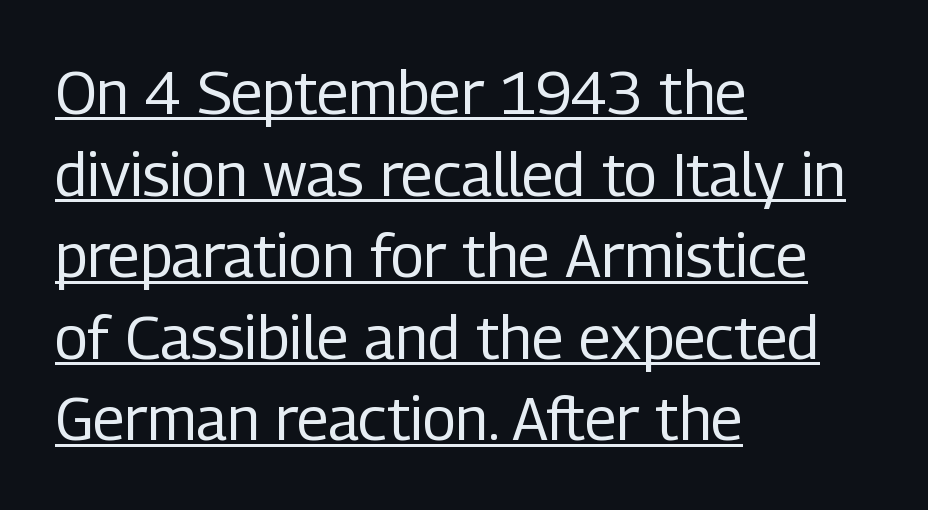
{"serif": "no", "italic": "no", "bold": "no", "weight": "regular", "width": "condensed", "stroke_contrast": "low", "x_height": "medium", "monospaced": "no", "underline": "yes", "align": "left", "line_spacing": "normal", "line_spacing_ratio": 1.36, "letter_spacing": "normal", "letter_spacing_em": 0.0, "glyph_px": 60}
